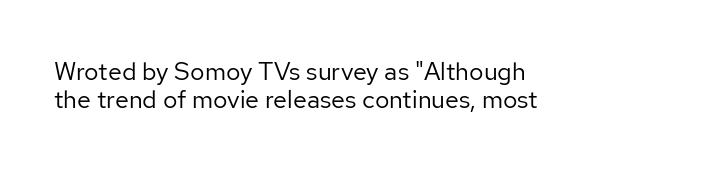
The image shows 25 px text type, upright; set left-aligned, tight line spacing (1.13x), normal letter spacing, not underlined.
